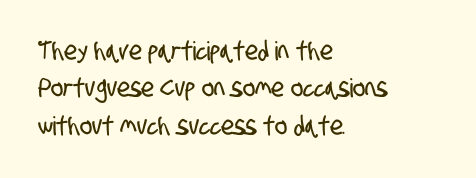
{"underline": "no", "align": "left", "line_spacing": "normal", "line_spacing_ratio": 1.44, "letter_spacing": "normal", "letter_spacing_em": 0.0, "glyph_px": 26}
